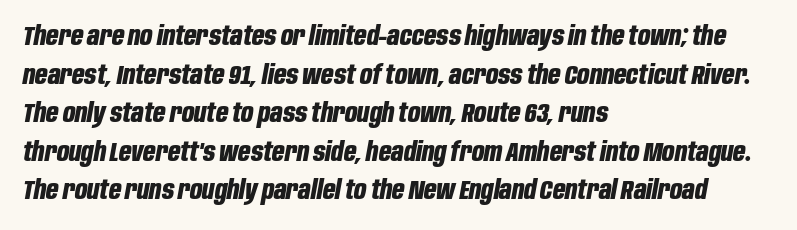
The image shows 27 px bold type, italic (leaning right); set left-aligned, normal line spacing (1.43x), normal letter spacing, not underlined.
